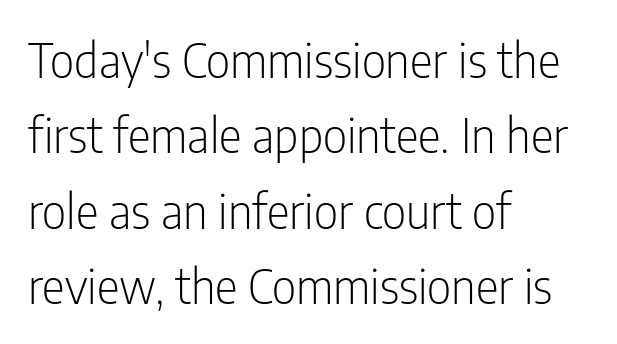
{"serif": "no", "italic": "no", "bold": "no", "weight": "light", "width": "condensed", "stroke_contrast": "low", "x_height": "medium", "monospaced": "no", "underline": "no", "align": "left", "line_spacing": "normal", "line_spacing_ratio": 1.57, "letter_spacing": "normal", "letter_spacing_em": 0.0, "glyph_px": 48}
